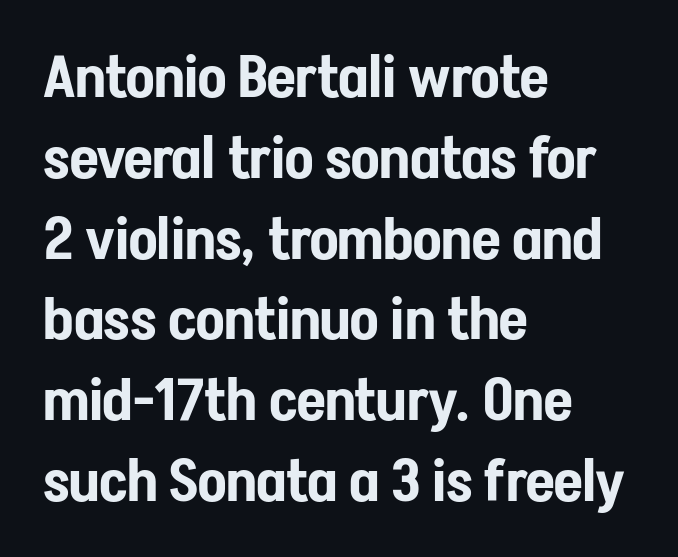
{"serif": "no", "italic": "no", "width": "condensed", "stroke_contrast": "low", "x_height": "medium", "monospaced": "no", "underline": "no", "align": "left", "line_spacing": "normal", "line_spacing_ratio": 1.37, "letter_spacing": "normal", "letter_spacing_em": 0.0, "glyph_px": 59}
